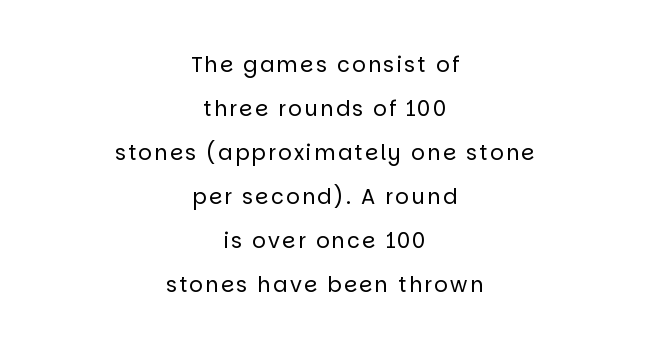
This is the regular roman posture of the typeface. The specimen omits any rule beneath the text block's lines. How would I describe the line gaps? Wide and relaxed. The lines in this sample share a center point and differ in where they start and stop.
